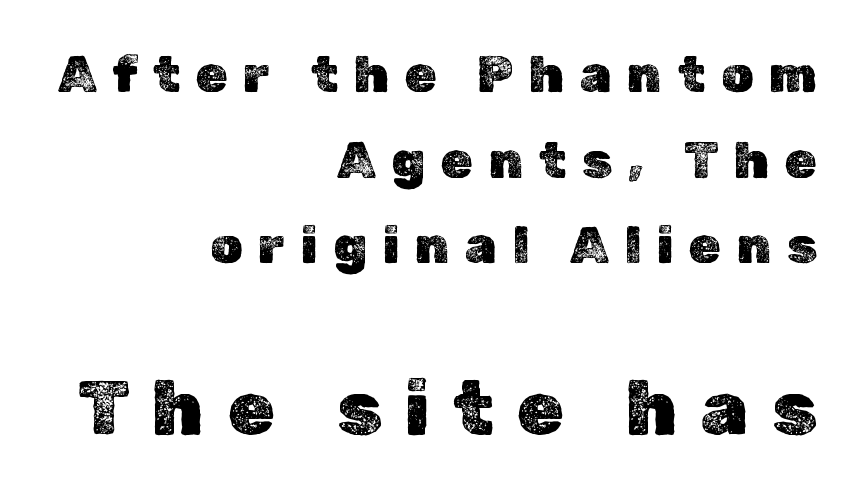
The passage shown begins with its smaller block and ends with its larger one. Every row of glyphs terminates at an identical x-position on the right. The space directly below the letters is spotless. Honestly, the letter spacing is so wide it's the main thing you notice.
